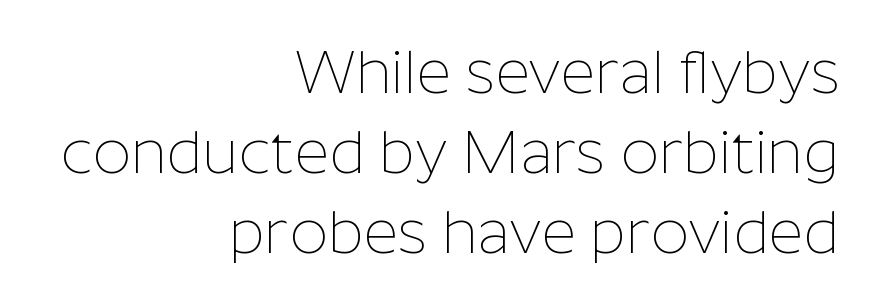
{"serif": "no", "italic": "no", "bold": "no", "weight": "thin", "width": "normal", "stroke_contrast": "low", "x_height": "medium", "monospaced": "no", "underline": "no", "align": "right", "line_spacing": "normal", "line_spacing_ratio": 1.33, "letter_spacing": "normal", "letter_spacing_em": 0.0, "glyph_px": 60}
